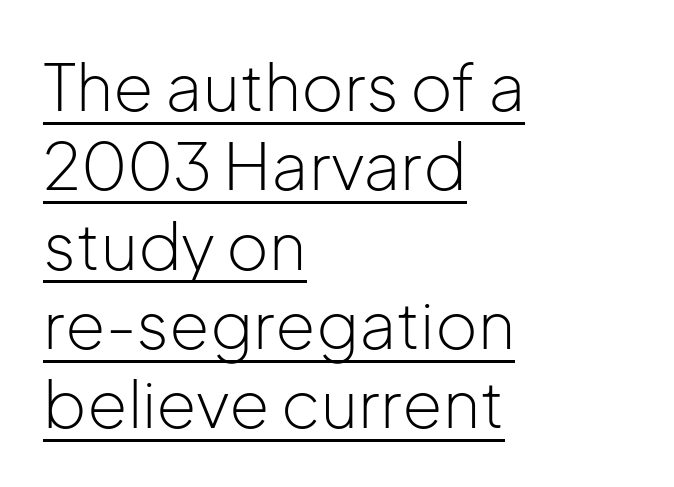
{"serif": "no", "italic": "no", "bold": "no", "weight": "light", "width": "normal", "stroke_contrast": "low", "x_height": "medium", "monospaced": "no", "underline": "yes", "align": "left", "line_spacing_ratio": 1.22, "letter_spacing": "normal", "letter_spacing_em": 0.0, "glyph_px": 65}
